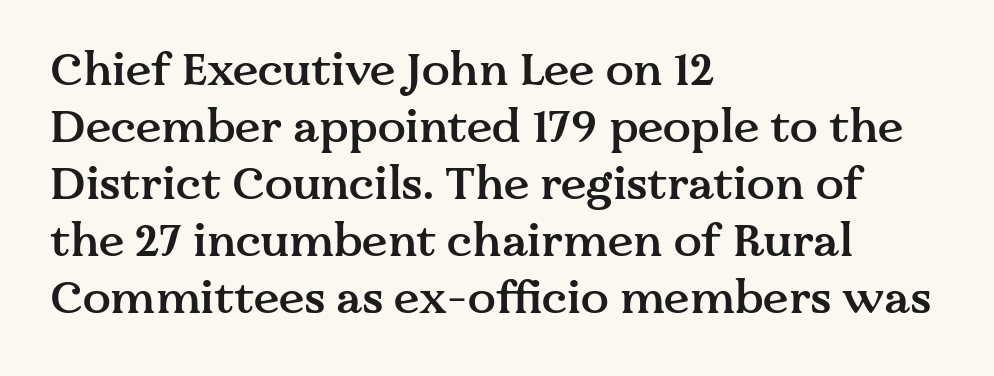
{"serif": "yes", "italic": "no", "bold": "semi", "weight": "semibold", "width": "normal", "stroke_contrast": "medium", "x_height": "medium", "monospaced": "no", "underline": "no", "align": "left", "line_spacing_ratio": 1.24, "letter_spacing": "normal", "letter_spacing_em": 0.0, "glyph_px": 46}
